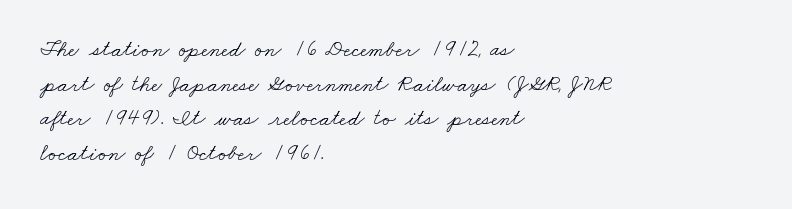
Q: Is the text bold? A: No.
Q: Is the text underlined? A: No.
Q: How is the paragraph aligned? A: Left-aligned.
Q: Is the spacing between letters normal or unusually wide? A: Normal.
Q: Is the spacing between lines tight, normal or loose? A: Normal.
